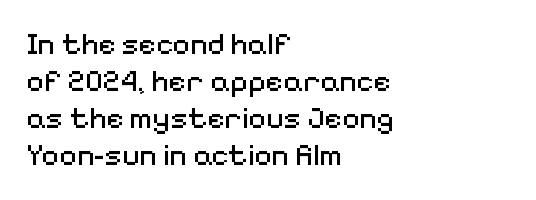
The face used here is rendered with its standard letterfit. No extra ink here — the face is not bold. The letters stand straight up with perfectly vertical stems. Which margin do the lines hug? The left one — the right edge is uneven. Nobody drew a line under any word here.
